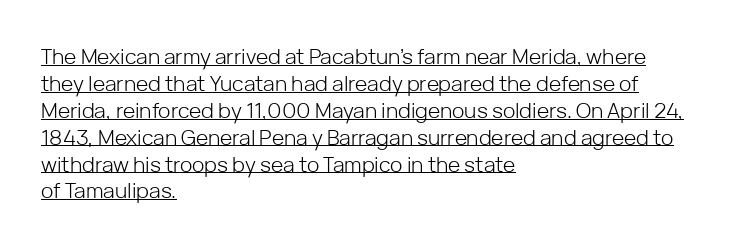
The image shows 21 px text type, upright; set left-aligned, normal line spacing (1.28x), normal letter spacing, underlined.
